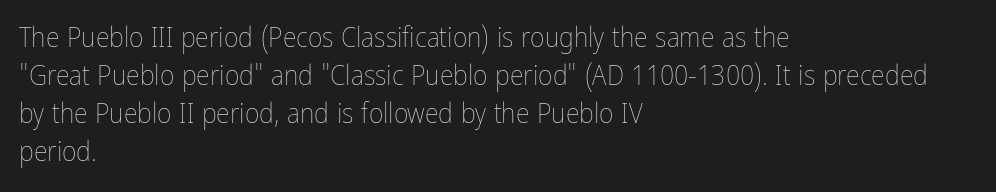
Horizontal bands of white between lines are of average thickness. Teacher's note: observe the even left margin — that is flush-left alignment. A quiet, ordinary-to-light weight characterises the typeface. Does extra space separate the letters? No, they use regular spacing.
